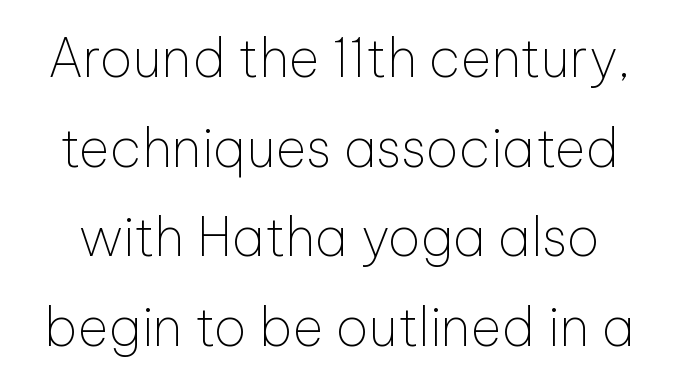
The image shows 53 px thin sans-serif type, upright; set normal line spacing (1.69x), normal letter spacing, not underlined; low stroke contrast and a medium x-height.
